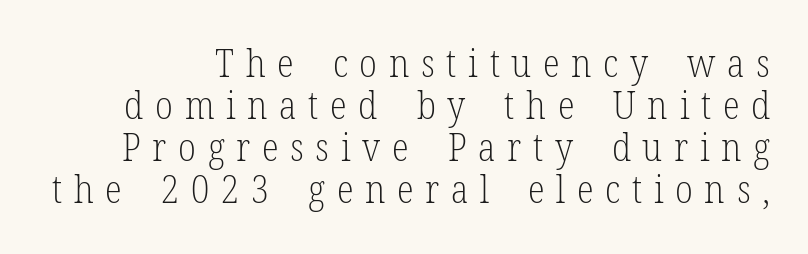
{"serif": "yes", "italic": "no", "bold": "no", "weight": "light", "width": "condensed", "stroke_contrast": "low", "x_height": "medium", "monospaced": "no", "underline": "no", "line_spacing": "tight", "line_spacing_ratio": 1.08, "letter_spacing": "wide", "letter_spacing_em": 0.3, "glyph_px": 39}
